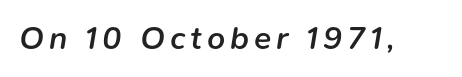
The image shows 32 px semibold type, italic (leaning right); set not underlined; low stroke contrast and a medium x-height.
